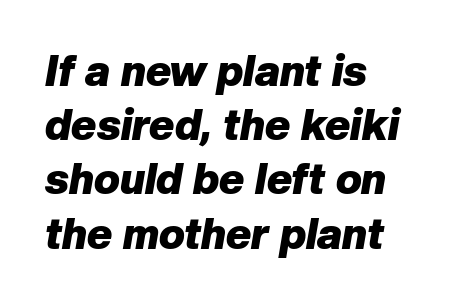
The image shows 43 px heavy type, italic (leaning right); set left-aligned, normal line spacing (1.26x), normal letter spacing, not underlined; low stroke contrast and a medium x-height.
